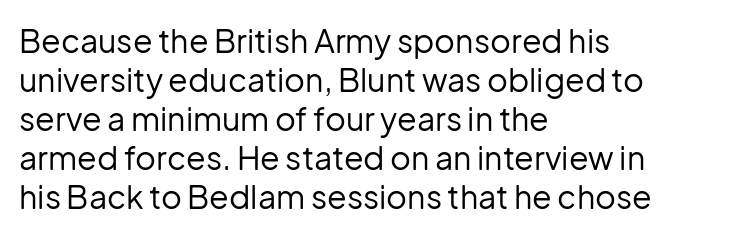
Q: Is the text bold? A: No.
Q: Is the text italic (slanted)? A: No, it is upright.
Q: Is the typeface a serif or a sans-serif typeface? A: Sans-serif.
Q: Is the text underlined? A: No.
Q: How is the paragraph aligned? A: Left-aligned.
Q: Is the spacing between letters normal or unusually wide? A: Normal.
Q: Width (condensed, normal, or wide)? A: Normal.
Q: Stroke contrast? A: Low.
Q: x-height? A: Medium.
Q: Monospaced? A: No.
